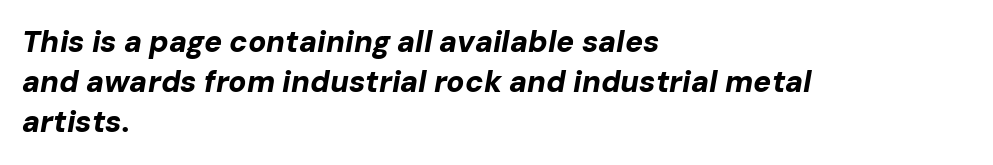
Q: Is the text bold? A: Yes.
Q: Is the text italic (slanted)? A: Yes, it leans right by about 10 degrees.
Q: Is the text underlined? A: No.
Q: How is the paragraph aligned? A: Left-aligned.
Q: Is the spacing between letters normal or unusually wide? A: Normal.
Q: Is the spacing between lines tight, normal or loose? A: Normal.
Q: Width (condensed, normal, or wide)? A: Normal.
Q: Stroke contrast? A: Low.
Q: x-height? A: Medium.
Q: Monospaced? A: No.
